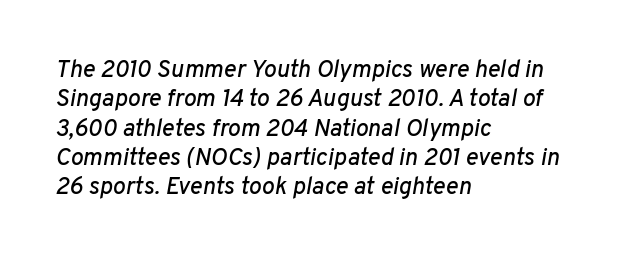
Q: Is the text italic (slanted)? A: Yes, it leans right by about 10 degrees.
Q: Is the text underlined? A: No.
Q: How is the paragraph aligned? A: Left-aligned.
Q: Is the spacing between letters normal or unusually wide? A: Normal.
